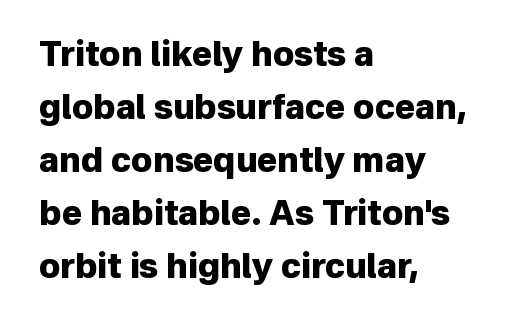
Q: Is the text bold? A: Yes.
Q: Is the text italic (slanted)? A: No, it is upright.
Q: Is the typeface a serif or a sans-serif typeface? A: Sans-serif.
Q: Is the text underlined? A: No.
Q: How is the paragraph aligned? A: Left-aligned.
Q: Is the spacing between letters normal or unusually wide? A: Normal.
Q: Is the spacing between lines tight, normal or loose? A: Normal.
Q: Width (condensed, normal, or wide)? A: Normal.
Q: Stroke contrast? A: Low.
Q: x-height? A: Medium.
Q: Monospaced? A: No.
